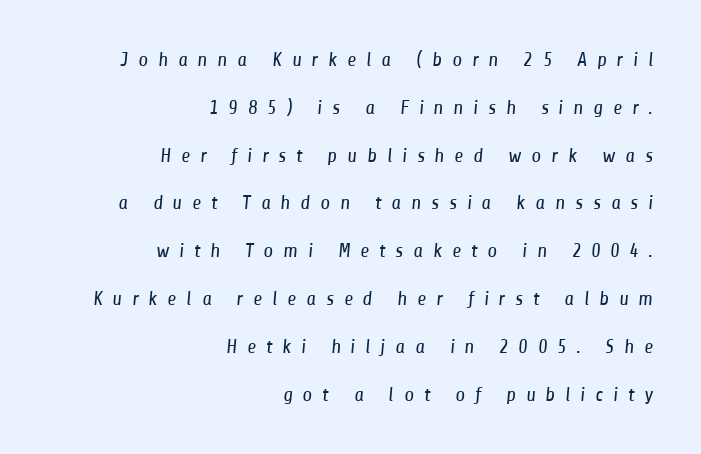
{"bold": "no", "underline": "no", "align": "right", "line_spacing": "loose", "line_spacing_ratio": 2.39, "letter_spacing": "wide", "letter_spacing_em": 0.49, "glyph_px": 20}
